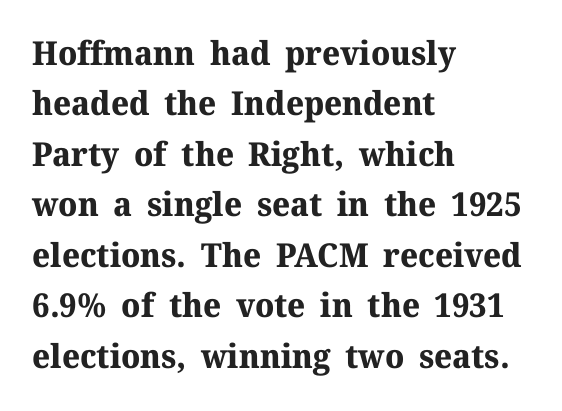
The image shows 33 px bold serif type, upright; set left-aligned, normal line spacing (1.53x), normal letter spacing, not underlined; medium stroke contrast and a medium x-height.
